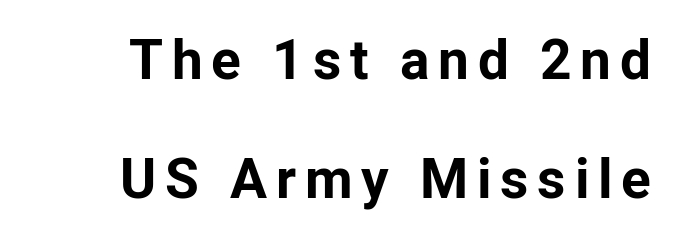
{"serif": "no", "italic": "no", "bold": "yes", "weight": "bold", "width": "normal", "stroke_contrast": "low", "x_height": "medium", "monospaced": "no", "underline": "no", "line_spacing": "loose", "line_spacing_ratio": 2.16, "glyph_px": 55}
